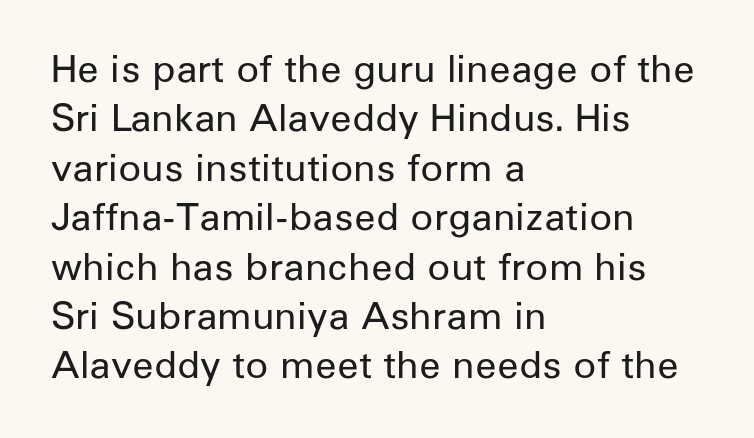
The image shows 38 px regular-weight sans-serif type, upright; set left-aligned, normal line spacing (1.3x), normal letter spacing, not underlined; low stroke contrast and a medium x-height.
